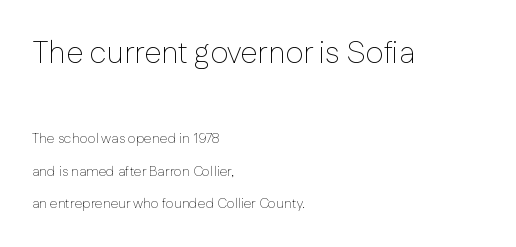
Vertically, the passage feels expansive, rows floating well apart. The typesetter chose a ragged-right arrangement here. These lines are composed in type without serifs. The line texture is even and compact thanks to regular tracking. This is roman type, the default non-slanted kind. Which chunk is bigger? The first one — the top block dwarfs the bottom.
